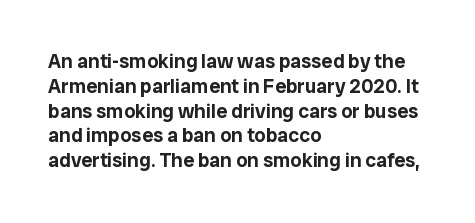
{"italic": "no", "underline": "no", "align": "left", "line_spacing_ratio": 1.24, "letter_spacing": "normal", "letter_spacing_em": 0.0, "glyph_px": 20}
